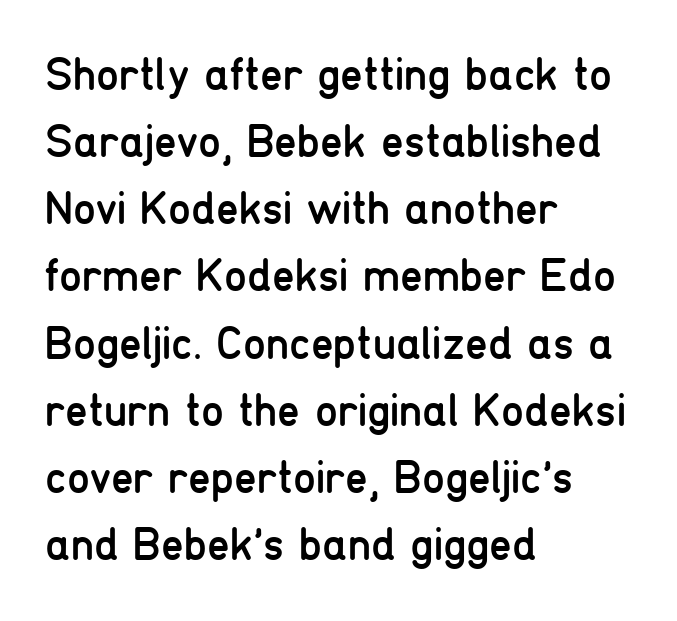
The image shows 46 px regular-weight, condensed sans-serif type, upright; set left-aligned, normal line spacing (1.46x), normal letter spacing, not underlined; low stroke contrast and a medium x-height.
